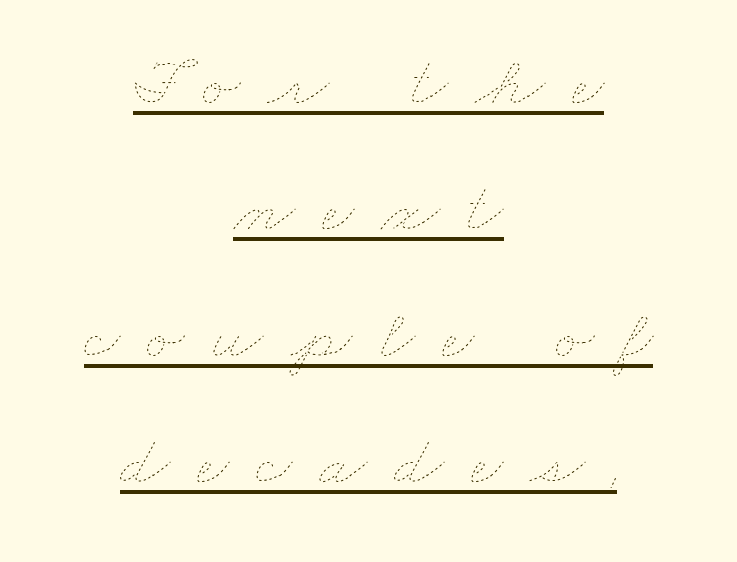
The image shows 71 px thin, wide type; set centered, line spacing 1.78x, unusually wide letter spacing (+0.38 em), underlined; low stroke contrast and a small x-height.
